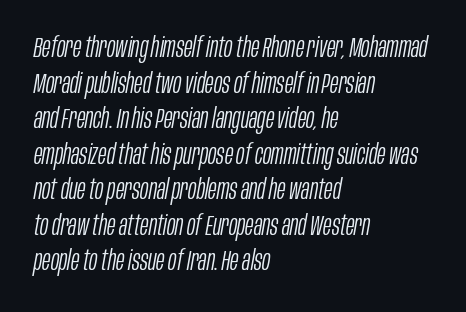
The rendering uses a moderate line-height, typical for paragraphs. The lettering tilts uniformly, giving the passage an italic look. You could call the tracking neutral — neither tight nor loose. Line beginnings align vertically; line endings do not.
